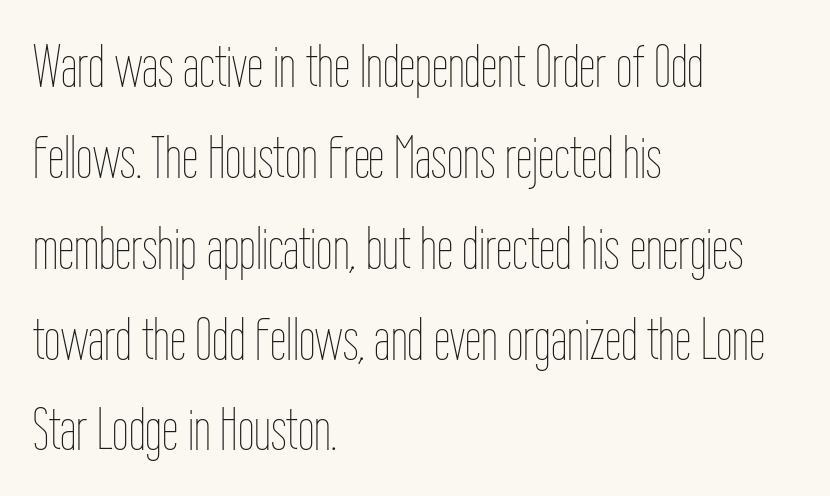
Tracking here is standard; glyphs follow each other at the usual distance. Here the designer chose a conventional face with non-uniform glyph widths. Students, observe: this is what conventionally led text looks like. The letters stand straight up with perfectly vertical stems.
